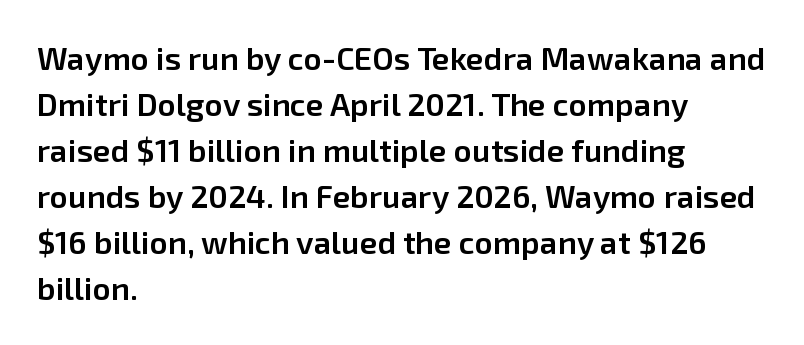
The setting favours the left margin, as ordinary paragraphs usually do. Look at the tracking — it's just the regular setting, nothing added. You could not count columns in this text — the font is proportionally spaced. A typesetter would mark this as roman, not italic. The face used here is a sans, in the tradition of grotesques and geometrics. A bare baseline throughout the passage.
